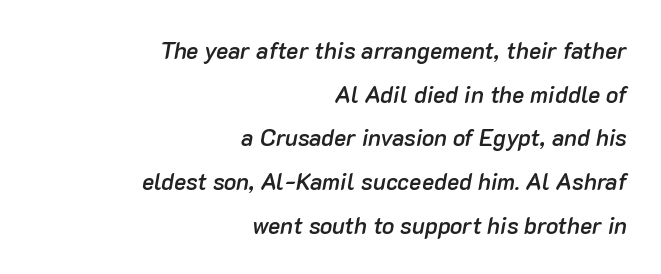
The image shows 23 px text type, italic (leaning right); set right-aligned, loose line spacing (1.9x), normal letter spacing, not underlined.
